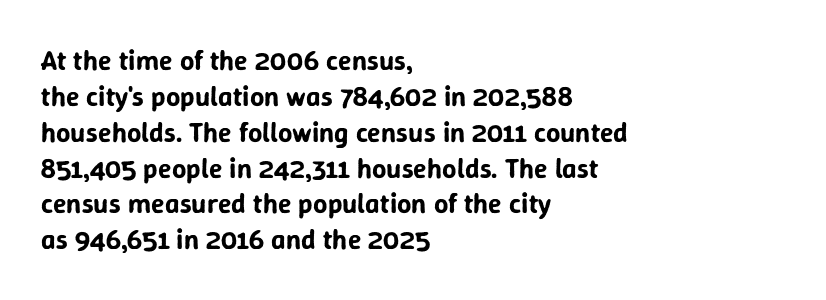
{"serif": "no", "italic": "no", "width": "normal", "stroke_contrast": "low", "x_height": "medium", "monospaced": "no", "underline": "no", "align": "left", "line_spacing": "normal", "line_spacing_ratio": 1.28, "letter_spacing": "normal", "letter_spacing_em": 0.0, "glyph_px": 28}
